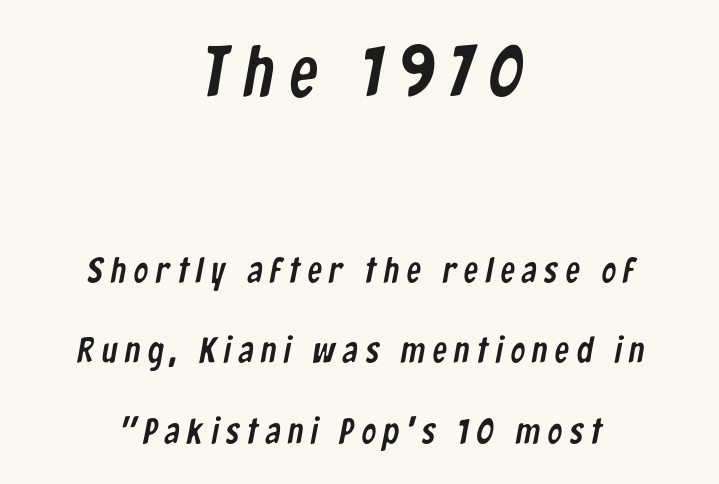
{"serif": "no", "width": "condensed", "stroke_contrast": "low", "x_height": "medium", "monospaced": "no", "underline": "no", "align": "center", "line_spacing": "loose", "line_spacing_ratio": 2.23, "letter_spacing": "wide", "letter_spacing_em": 0.21, "larger_block": "first", "size_ratio": 2.0, "glyph_px": 72}
